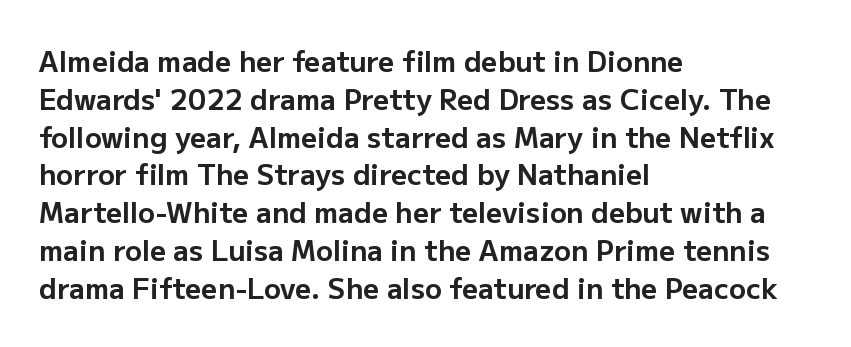
Q: Is the text bold? A: Yes.
Q: Is the text italic (slanted)? A: No, it is upright.
Q: Is the typeface a serif or a sans-serif typeface? A: Sans-serif.
Q: Is the text underlined? A: No.
Q: How is the paragraph aligned? A: Left-aligned.
Q: Is the spacing between letters normal or unusually wide? A: Normal.
Q: Is the spacing between lines tight, normal or loose? A: Normal.
Q: Width (condensed, normal, or wide)? A: Normal.
Q: Stroke contrast? A: Low.
Q: x-height? A: Medium.
Q: Monospaced? A: No.
